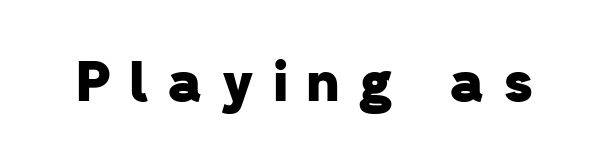
Character widths vary here, with narrow letters taking less room than wide ones. Spacing between characters has been opened up far beyond the box default. Typographically, this falls in the sans-serif category. Typesetter's note: full bold, strokes at maximum text heaviness.
